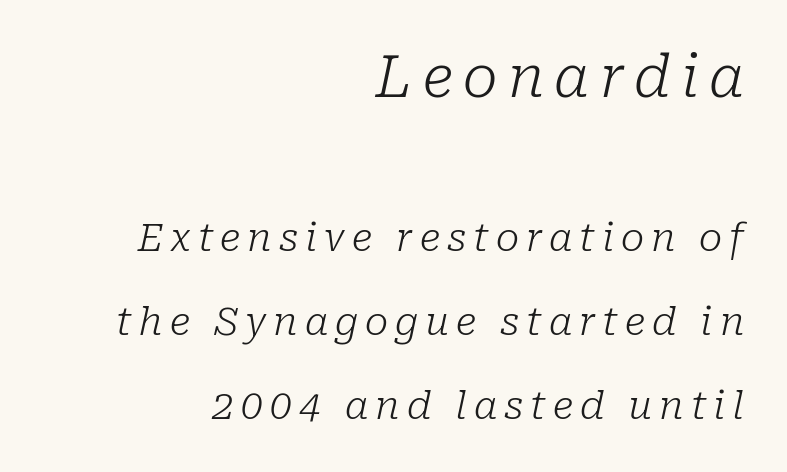
{"serif": "yes", "italic": "yes", "lean": "right", "slant_degrees": 10, "bold": "no", "weight": "light", "width": "normal", "stroke_contrast": "low", "x_height": "medium", "monospaced": "no", "underline": "no", "align": "right", "line_spacing": "loose", "line_spacing_ratio": 2.15, "larger_block": "first", "size_ratio": 1.49, "glyph_px": 58}
